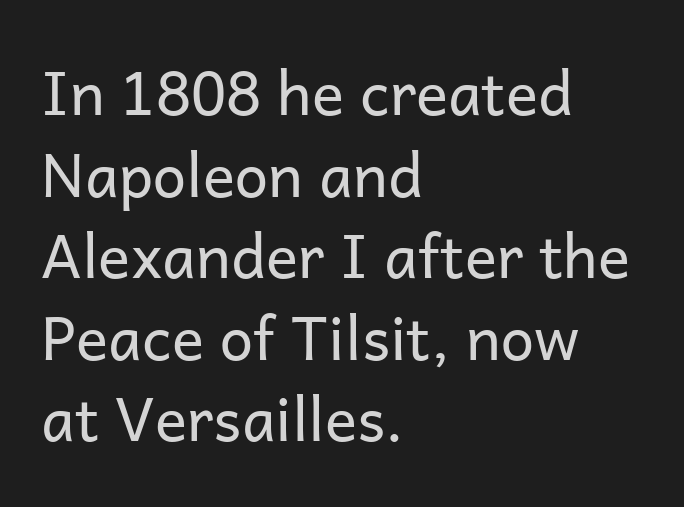
{"serif": "no", "italic": "no", "bold": "no", "weight": "regular", "width": "normal", "stroke_contrast": "low", "x_height": "medium", "monospaced": "no", "underline": "no", "align": "left", "line_spacing": "normal", "line_spacing_ratio": 1.36, "letter_spacing": "normal", "letter_spacing_em": 0.0, "glyph_px": 60}
